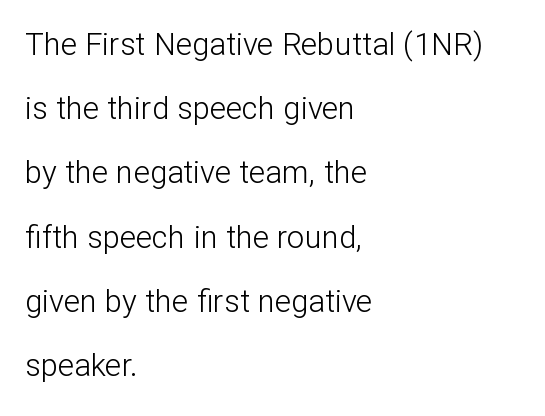
Nothing heavy about these letters — not bold at all. This sample uses an upright cut, with every glyph sitting square on the baseline. The gap between lines stays unmarked. Spacing verdict: proportional, widths tailored to each character. Loosely led — the rows are spread out.
